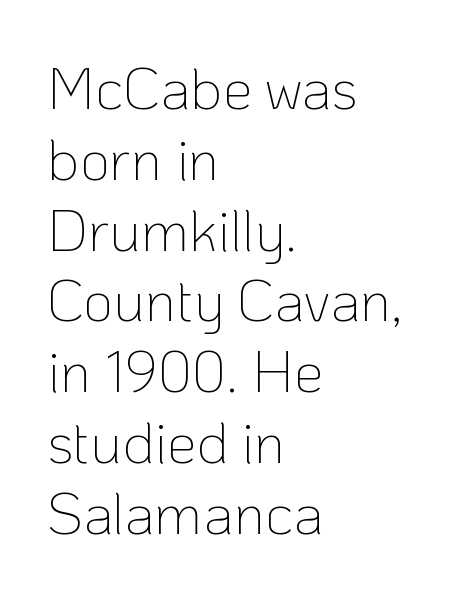
The image shows 59 px thin sans-serif type, upright; set left-aligned, line spacing 1.2x, normal letter spacing, not underlined; low stroke contrast and a medium x-height.
